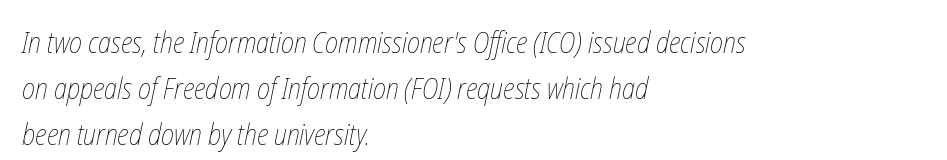
The image shows 29 px thin, condensed type; set left-aligned, normal line spacing (1.59x), normal letter spacing, not underlined; low stroke contrast and a medium x-height.
